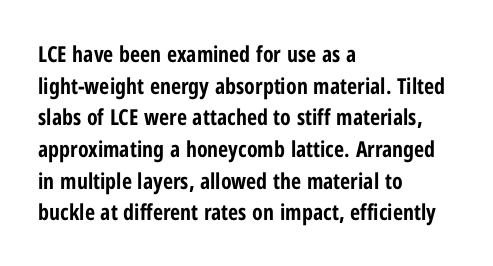
Beneath every word, the page is bare. Successive baselines arrive at the customary interval. It's the straight-up-and-down kind of type. Which margin do the lines hug? The left one — the right edge is uneven. Thick stems and heavy bowls — unmistakably bold.
